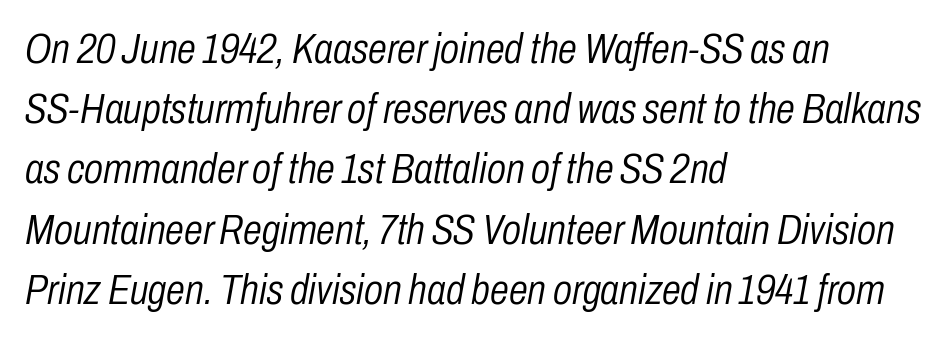
The image shows 43 px light, condensed type, italic (leaning right); set left-aligned, normal line spacing (1.4x), normal letter spacing, not underlined; low stroke contrast and a medium x-height.
